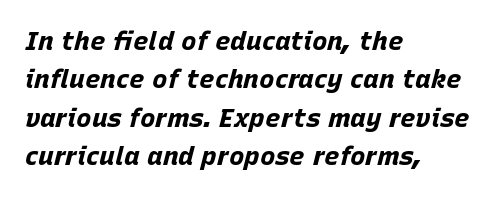
The image shows 26 px bold type, italic (leaning right); set left-aligned, normal line spacing (1.48x), normal letter spacing, not underlined.
